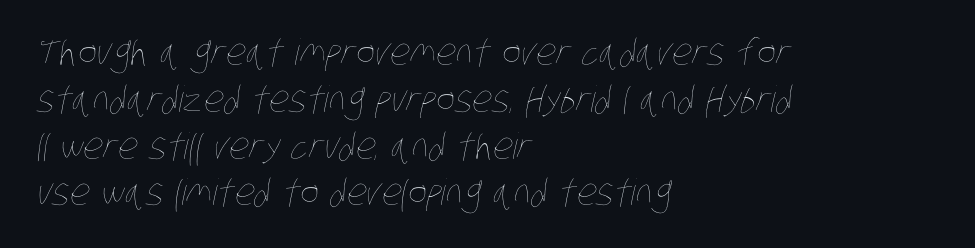
The image shows 36 px thin, condensed type; set left-aligned, normal line spacing (1.3x), normal letter spacing, not underlined; low stroke contrast and a large x-height.
